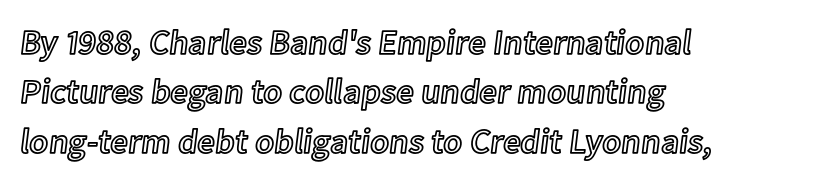
The image shows 35 px text type; set left-aligned, normal line spacing (1.41x), normal letter spacing, not underlined; a medium x-height.
